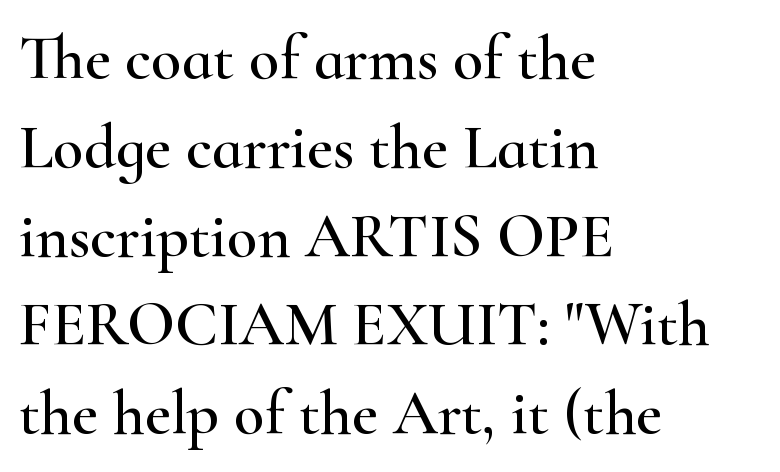
The image shows 63 px wide serif type, upright; set left-aligned, normal line spacing (1.41x), normal letter spacing, not underlined; high stroke contrast and a small x-height.
